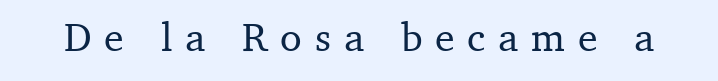
The image shows 40 px serif type, upright; set unusually wide letter spacing (+0.32 em), not underlined; medium stroke contrast and a medium x-height.
